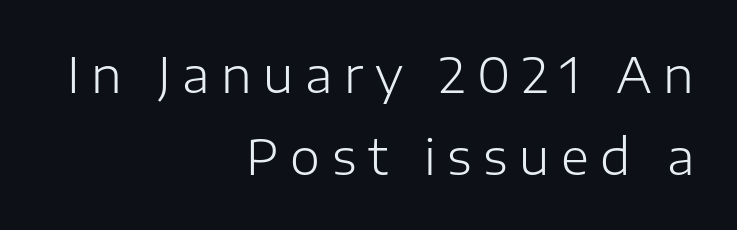
The letterforms stand isolated, each surrounded by extra space. Proportional: the letters do not fall into vertical columns. The typeface chosen for these lines omits serifs. Posture: upright roman.
